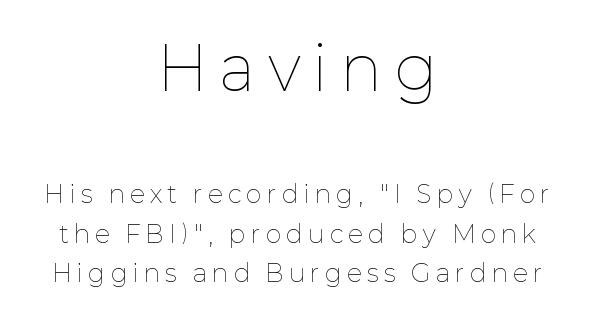
Stem width sits at or under what a default text font uses. Here the designer chose a conventional face with non-uniform glyph widths. In this sample the first text group is rendered at the bigger scale. The rendering positions every line midway between the sides.
